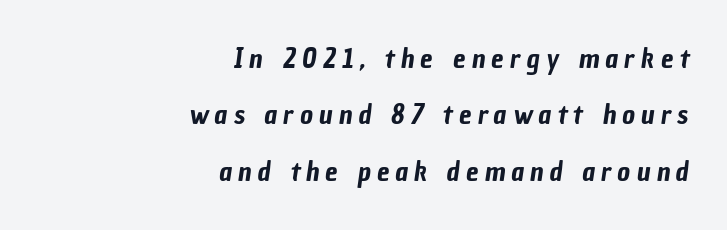
Q: Is the typeface a serif or a sans-serif typeface? A: Sans-serif.
Q: Is the text underlined? A: No.
Q: How is the paragraph aligned? A: Right-aligned.
Q: Is the spacing between letters normal or unusually wide? A: Unusually wide.
Q: Is the spacing between lines tight, normal or loose? A: Loose.
Q: Width (condensed, normal, or wide)? A: Condensed.
Q: Stroke contrast? A: Low.
Q: x-height? A: Medium.
Q: Monospaced? A: No.
